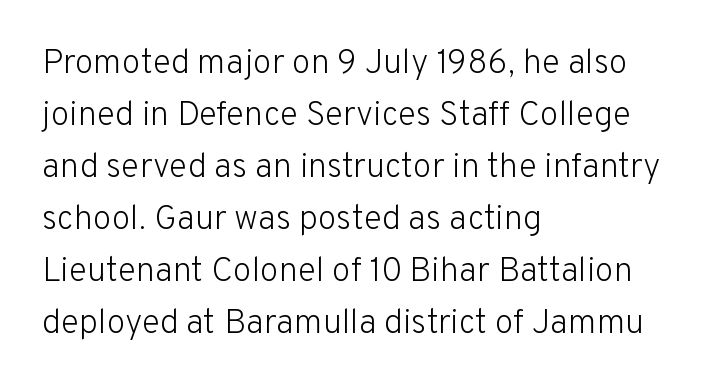
{"serif": "no", "italic": "no", "bold": "no", "weight": "light", "width": "normal", "stroke_contrast": "low", "x_height": "medium", "monospaced": "no", "underline": "no", "align": "left", "line_spacing": "normal", "line_spacing_ratio": 1.53, "letter_spacing": "normal", "letter_spacing_em": 0.0, "glyph_px": 34}
